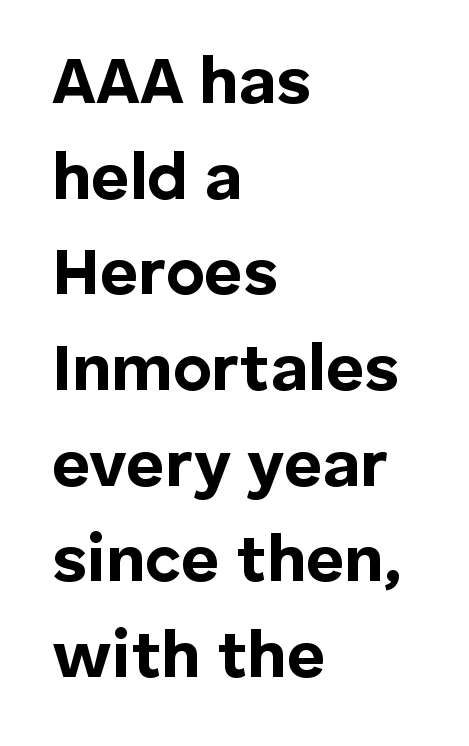
The font's upright variant was chosen for this text. Only glyphs here, with clear space below each row. The letters sit at their default tracking, neither squeezed nor spread. The strokes are fattened all the way to bold. Nope, no serifs anywhere on these letters. Character widths vary here, with narrow letters taking less room than wide ones.
